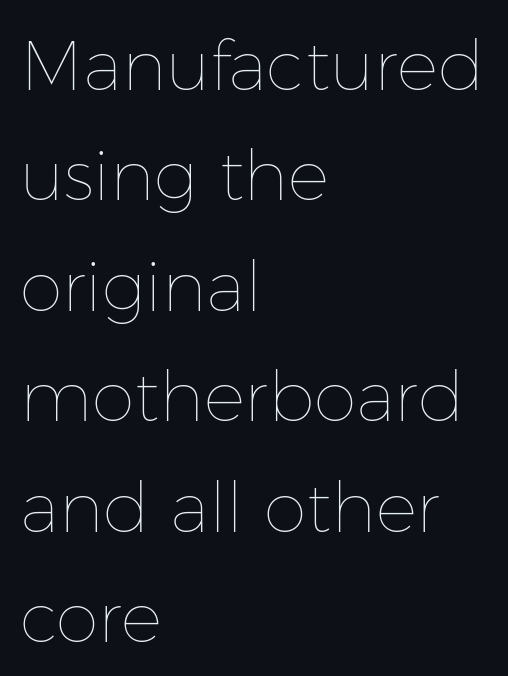
Short note: letters normally spaced. The block of text has a typical density, with ordinary space between rows. The font sits on the lighter half of the weight spectrum, regular included. Varying glyph widths throughout — classic text-font behaviour. No word sits above an underline. This sample uses an upright cut, with every glyph sitting square on the baseline.
